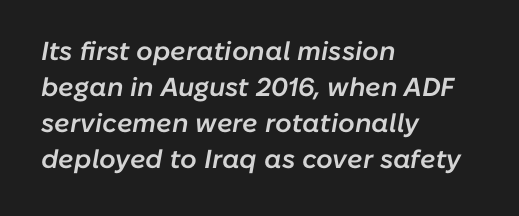
Teacher's note: observe the even left margin — that is flush-left alignment. Interline gaps are of average width in this sample. Notice how the stems are inclined rather than vertical — that's the hallmark of italics. A typesetter would call this zero additional tracking.
